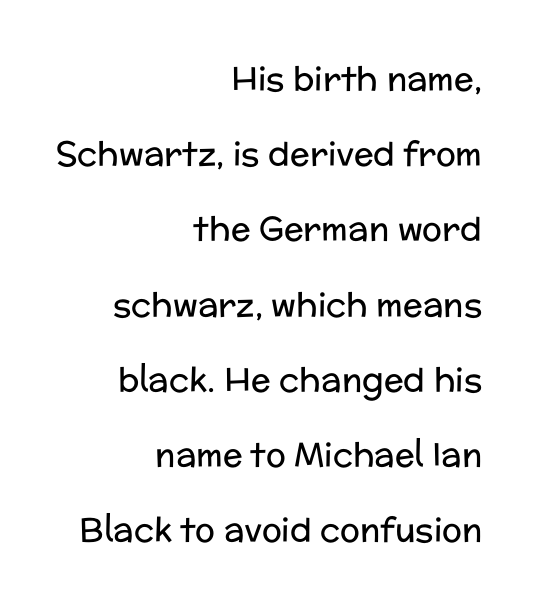
{"serif": "no", "italic": "no", "bold": "no", "weight": "regular", "width": "normal", "stroke_contrast": "low", "x_height": "medium", "monospaced": "no", "underline": "no", "align": "right", "line_spacing": "loose", "line_spacing_ratio": 2.28, "letter_spacing": "normal", "letter_spacing_em": 0.0, "glyph_px": 33}
